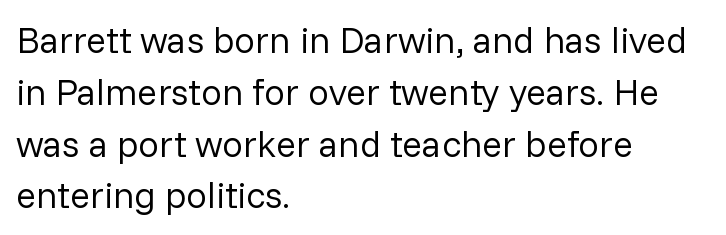
{"serif": "no", "italic": "no", "bold": "no", "weight": "regular", "width": "normal", "stroke_contrast": "low", "x_height": "medium", "monospaced": "no", "underline": "no", "align": "left", "line_spacing": "normal", "line_spacing_ratio": 1.4, "letter_spacing": "normal", "letter_spacing_em": 0.0, "glyph_px": 37}
